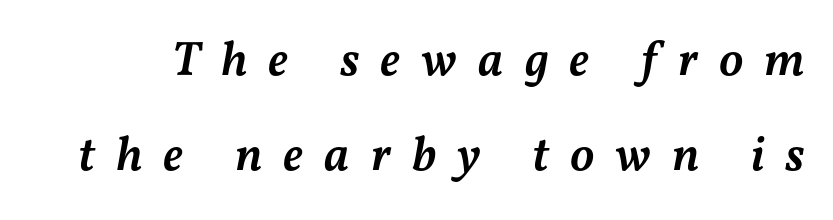
Q: Is the text bold? A: Semi-bold.
Q: Is the text italic (slanted)? A: Yes, it leans right by about 11 degrees.
Q: Is the text underlined? A: No.
Q: Is the spacing between letters normal or unusually wide? A: Unusually wide.
Q: Is the spacing between lines tight, normal or loose? A: Loose.
Q: Width (condensed, normal, or wide)? A: Normal.
Q: Stroke contrast? A: Medium.
Q: x-height? A: Medium.
Q: Monospaced? A: No.
